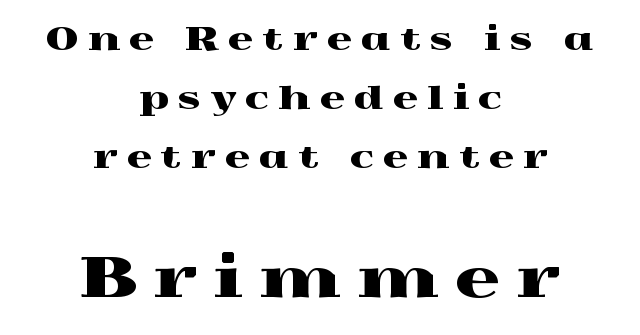
Only glyphs here, with clear space below each row. Unlike italic type, these characters show no tilt at all. Is the letter spacing exaggerated? Yes — the characters are pushed far apart. Leading is clearly above the norm, producing a sparse column. You could not count columns in this text — the font is proportionally spaced.
